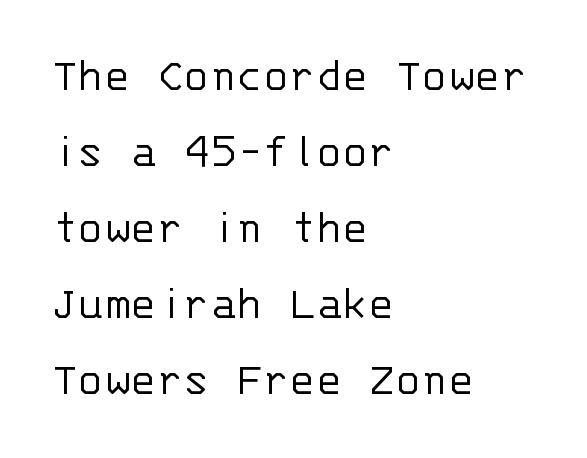
The image shows 49 px light sans-serif type, upright, monospaced; set left-aligned, normal line spacing (1.55x), normal letter spacing, not underlined; low stroke contrast and a large x-height.
